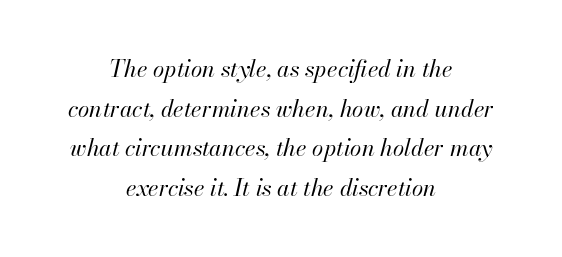
{"italic": "yes", "lean": "right", "slant_degrees": 13, "bold": "no", "underline": "no", "align": "center", "line_spacing_ratio": 1.72, "letter_spacing": "normal", "letter_spacing_em": 0.0, "glyph_px": 23}
